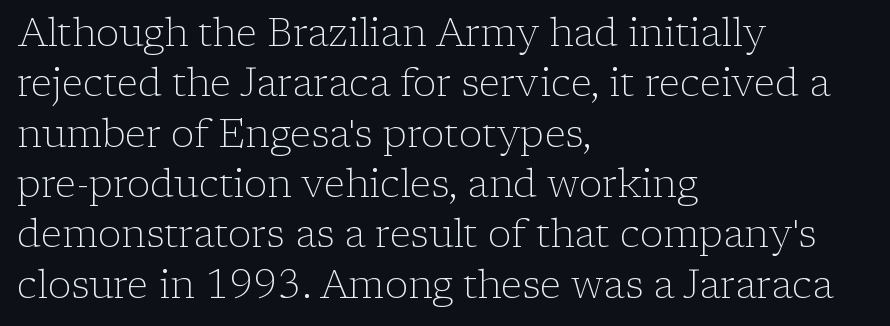
The image shows 39 px light serif type, upright; set left-aligned, normal line spacing (1.29x), normal letter spacing, not underlined; low stroke contrast and a medium x-height.
